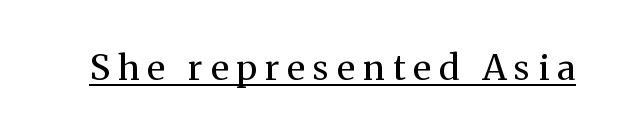
{"serif": "yes", "italic": "no", "bold": "no", "weight": "regular", "width": "normal", "stroke_contrast": "medium", "x_height": "medium", "monospaced": "no", "underline": "yes", "letter_spacing": "wide", "letter_spacing_em": 0.23, "glyph_px": 35}
